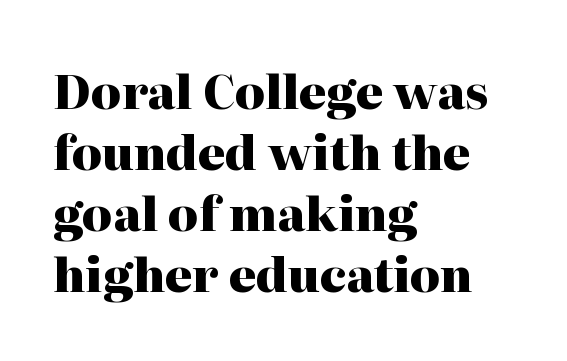
The image shows 47 px heavy serif type, upright; set left-aligned, normal line spacing (1.3x), normal letter spacing, not underlined; high stroke contrast and a medium x-height.
